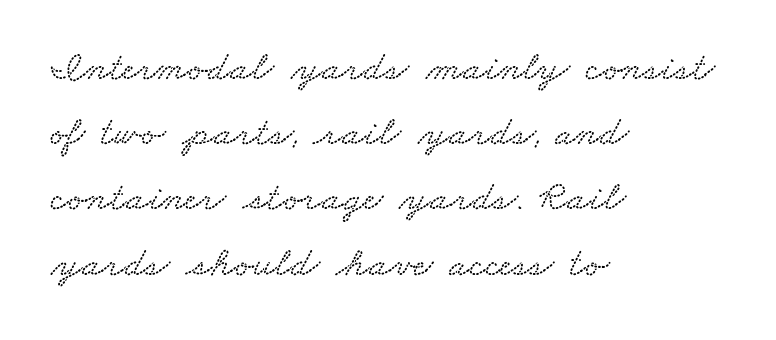
Visually the block forms a straight wall on the left and a jagged coastline on the right. The letters advance in unequal steps, a hallmark of proportional type. Underlining? Definitely not there. The gaps between neighbouring characters are ordinary and unremarkable. Whoever set this chose a conventional vertical rhythm.
